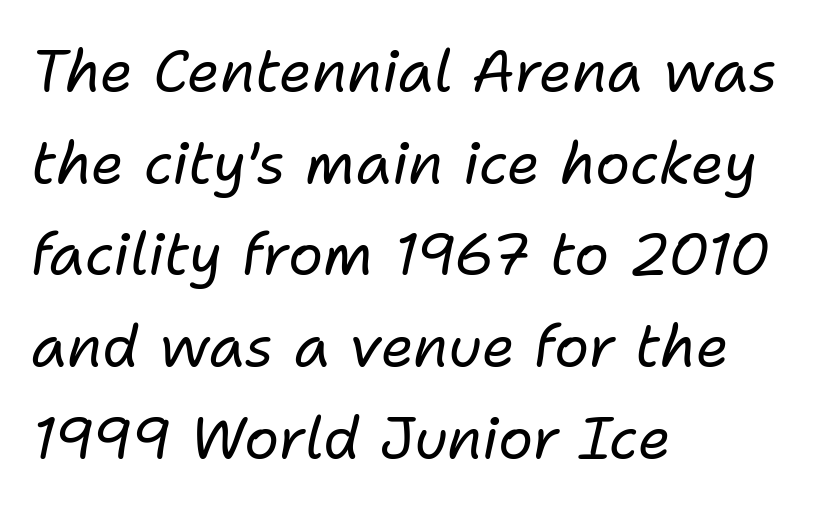
Q: Is the text bold? A: No.
Q: Is the text italic (slanted)? A: Yes, it leans right by about 11 degrees.
Q: Is the text underlined? A: No.
Q: How is the paragraph aligned? A: Left-aligned.
Q: Is the spacing between letters normal or unusually wide? A: Normal.
Q: Is the spacing between lines tight, normal or loose? A: Normal.
Q: Width (condensed, normal, or wide)? A: Normal.
Q: Stroke contrast? A: Low.
Q: x-height? A: Medium.
Q: Monospaced? A: No.
